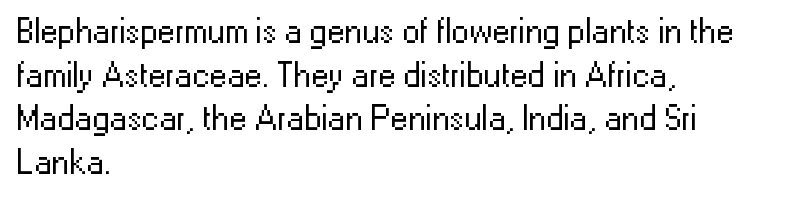
Caption: face not bold, strokes unweighted. This sample has the flowing, uneven cadence of proportional lettering. Serifs: no, the terminals of the letterforms are clean. Nobody drew a line under any word here.
